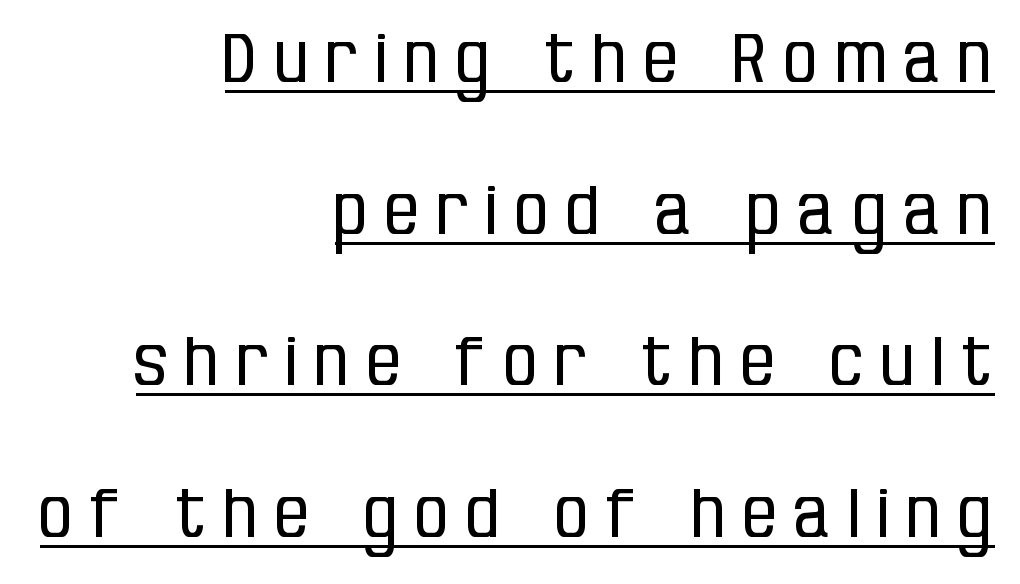
The image shows 68 px regular-weight, condensed sans-serif type, upright; set right-aligned, loose line spacing (2.23x), unusually wide letter spacing (+0.26 em), underlined; low stroke contrast and a large x-height.
